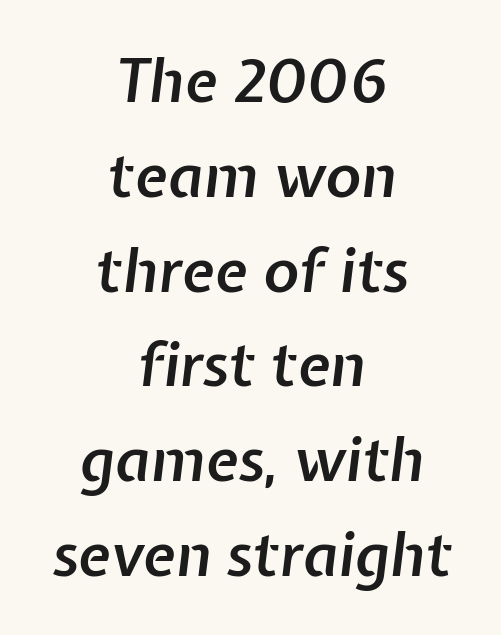
Q: Is the text bold? A: Semi-bold.
Q: Is the text italic (slanted)? A: Yes, it leans right by about 7 degrees.
Q: Is the text underlined? A: No.
Q: How is the paragraph aligned? A: Centered.
Q: Is the spacing between letters normal or unusually wide? A: Normal.
Q: Is the spacing between lines tight, normal or loose? A: Normal.
Q: Width (condensed, normal, or wide)? A: Normal.
Q: Stroke contrast? A: Low.
Q: x-height? A: Medium.
Q: Monospaced? A: No.
